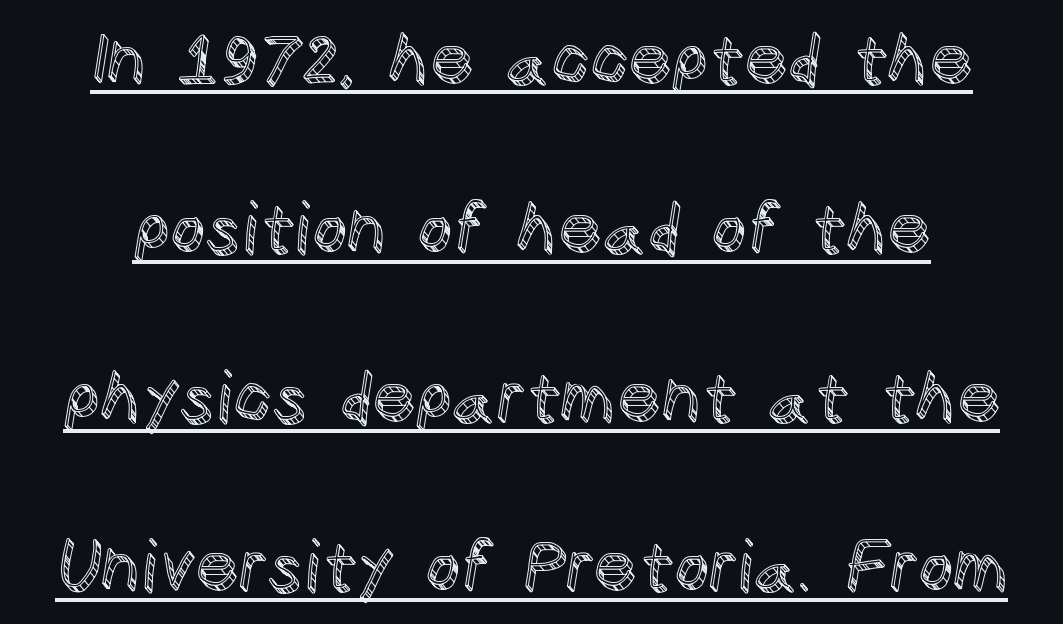
Tracking value appears to be zero — textbook default spacing. The rendering uses a large line-height, opening up the rows. You can see a thin bar hugging the bottom of the glyphs. This sample has the flowing, uneven cadence of proportional lettering.
